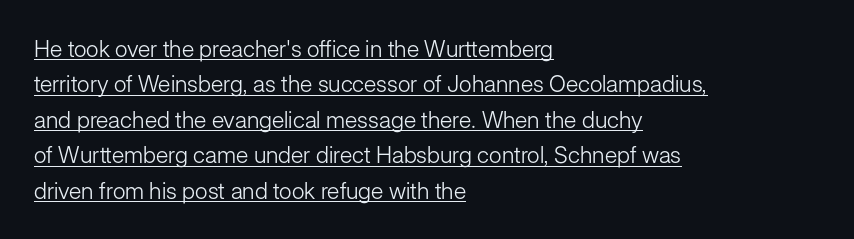
Q: Is the text bold? A: No.
Q: Is the text italic (slanted)? A: No, it is upright.
Q: Is the text underlined? A: Yes.
Q: How is the paragraph aligned? A: Left-aligned.
Q: Is the spacing between letters normal or unusually wide? A: Normal.
Q: Is the spacing between lines tight, normal or loose? A: Normal.
